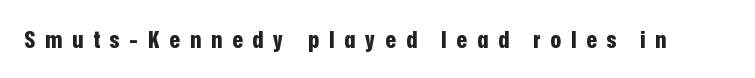
The baseline area is clear. Its strokes are broad and dark, the hallmark of bold type. No italicization has been applied; the sample stays upright. Short note: letters widely spaced.
